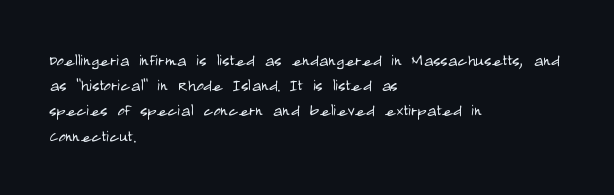
Q: Is the text bold? A: No.
Q: Is the text italic (slanted)? A: No, it is upright.
Q: Is the text underlined? A: No.
Q: How is the paragraph aligned? A: Left-aligned.
Q: Is the spacing between letters normal or unusually wide? A: Normal.
Q: Is the spacing between lines tight, normal or loose? A: Normal.
